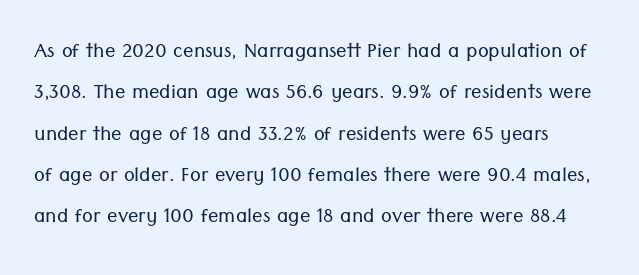
The strokes are not fattened; the text isn't bold. The line texture is even and compact thanks to regular tracking. These lines sit exactly where default settings would place them. Ordinary non-slanted type is in use.
